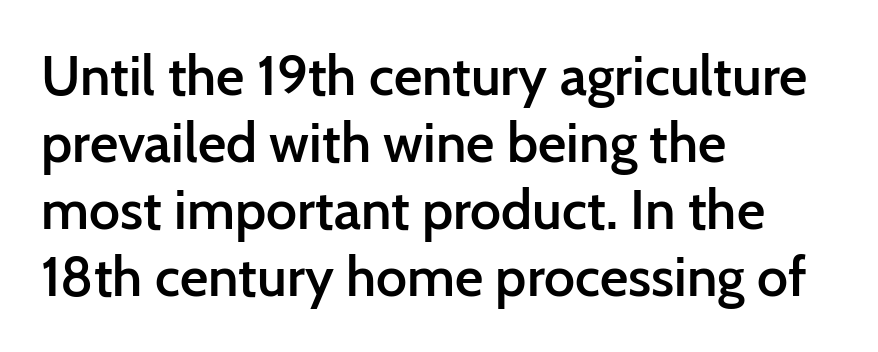
{"serif": "no", "italic": "no", "bold": "semi", "weight": "semibold", "width": "normal", "stroke_contrast": "low", "x_height": "medium", "monospaced": "no", "underline": "no", "align": "left", "line_spacing_ratio": 1.22, "letter_spacing": "normal", "letter_spacing_em": 0.0, "glyph_px": 55}
